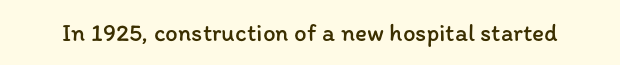
Q: Is the text bold? A: No.
Q: Is the text italic (slanted)? A: No, it is upright.
Q: Is the text underlined? A: No.
Q: Is the spacing between letters normal or unusually wide? A: Normal.
